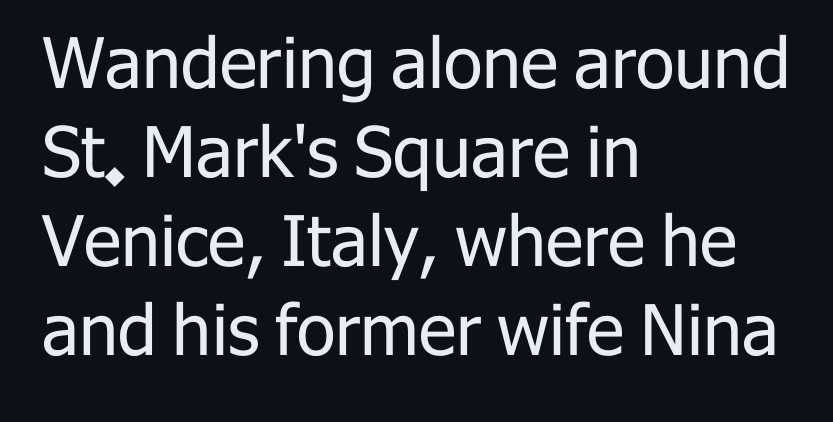
The image shows 70 px regular-weight sans-serif type, upright; set left-aligned, normal line spacing (1.27x), normal letter spacing, not underlined; low stroke contrast and a medium x-height.
